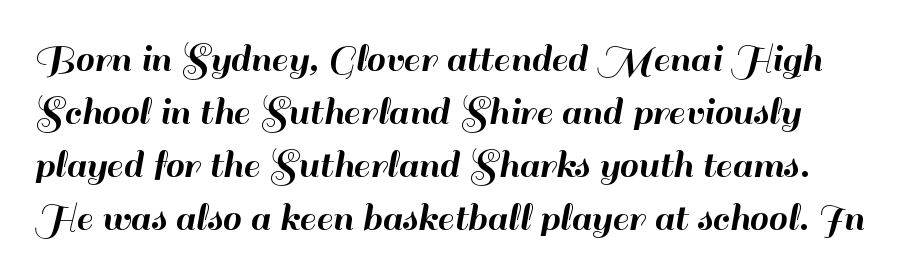
Check where the strokes stop: nothing finishes them off — pure sans. Vertical spacing — default. The horizontal fit of the characters is conventional and even.
